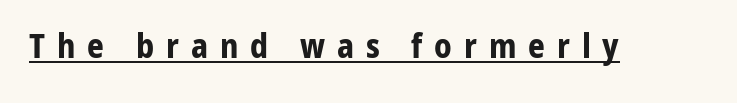
Q: Is the text bold? A: Yes.
Q: Is the text italic (slanted)? A: No, it is upright.
Q: Is the typeface a serif or a sans-serif typeface? A: Sans-serif.
Q: Is the text underlined? A: Yes.
Q: Is the spacing between letters normal or unusually wide? A: Unusually wide.
Q: Width (condensed, normal, or wide)? A: Normal.
Q: Stroke contrast? A: Low.
Q: x-height? A: Medium.
Q: Monospaced? A: No.
